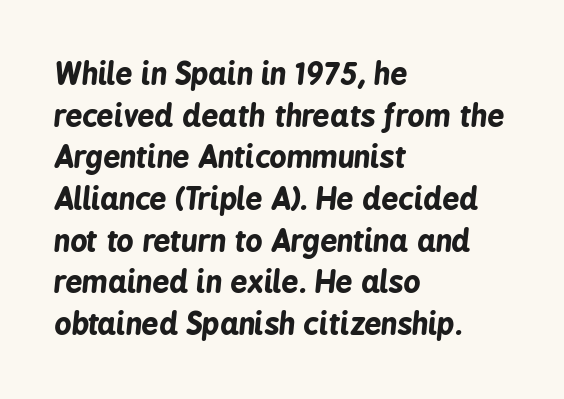
You could call the tracking neutral — neither tight nor loose. Unmarked baselines from the first word to the last. Note the varied advance widths — an 'i' is clearly narrower than an 'm'. Students, observe: this is what conventionally led text looks like. Would a proofreader flag this as italicized? Yes.
